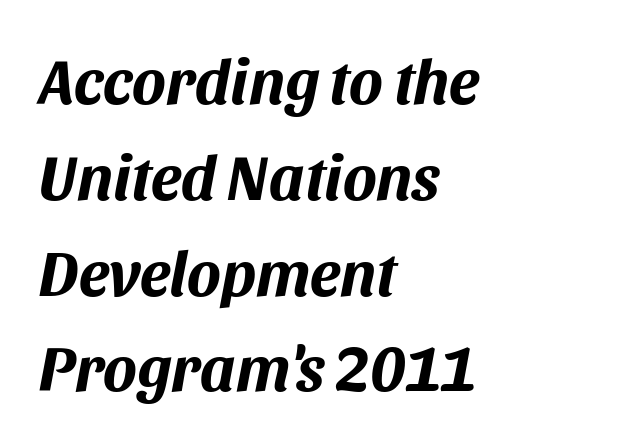
Q: Is the text bold? A: Yes.
Q: Is the text italic (slanted)? A: Yes, it leans right by about 11 degrees.
Q: Is the text underlined? A: No.
Q: How is the paragraph aligned? A: Left-aligned.
Q: Is the spacing between letters normal or unusually wide? A: Normal.
Q: Is the spacing between lines tight, normal or loose? A: Normal.
Q: Width (condensed, normal, or wide)? A: Normal.
Q: Stroke contrast? A: Medium.
Q: x-height? A: Large.
Q: Monospaced? A: No.
